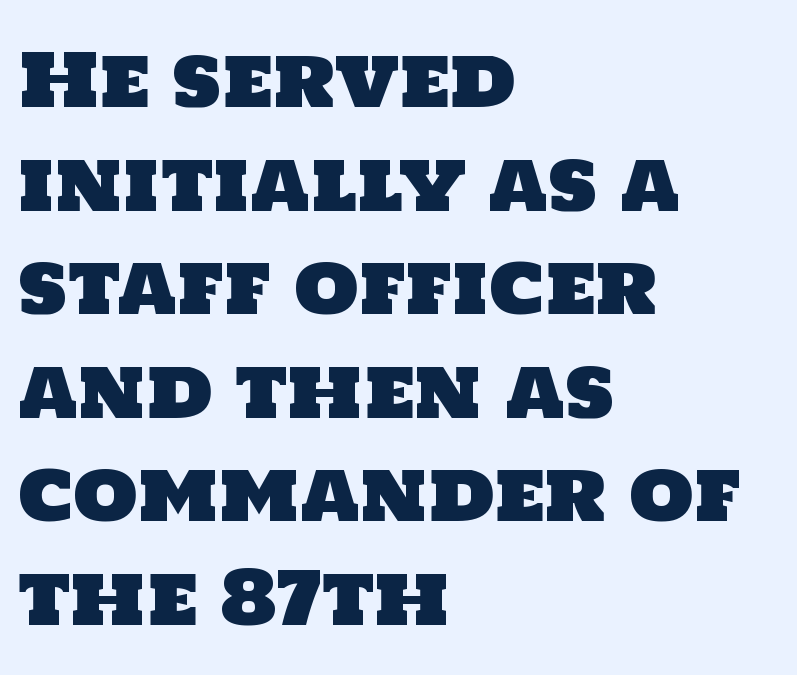
{"serif": "no", "width": "normal", "stroke_contrast": "low", "x_height": "large", "monospaced": "no", "underline": "no", "align": "left", "line_spacing": "normal", "line_spacing_ratio": 1.4, "letter_spacing": "normal", "letter_spacing_em": 0.0, "glyph_px": 74}
